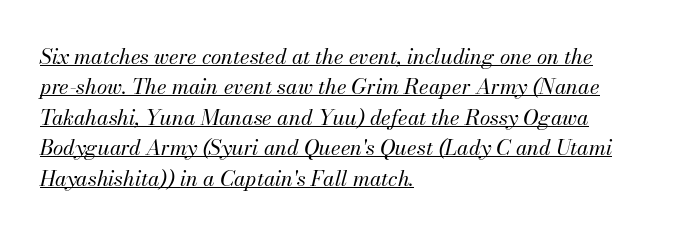
The vertical gap from one line to the next is medium. The text block is weighted toward the left margin, trailing off unevenly rightward. You can see a thin bar hugging the bottom of the glyphs. Honestly, the letter spacing is just normal — you wouldn't notice it. The letters are slanted; this is an italic face.
